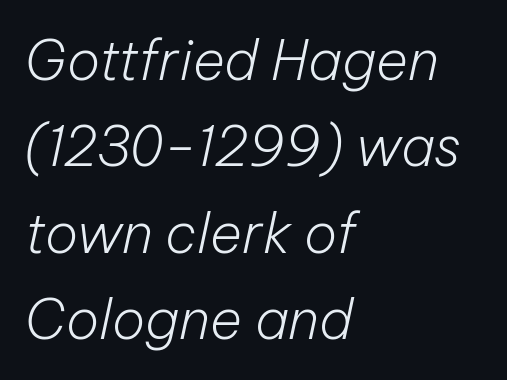
In terms of posture, this sample is oblique. Does the leading feel generous? No, just average. These lines keep a tight, regular rhythm from letter to letter. Is this a heavy cut? Hardly; it is regular or lighter.
